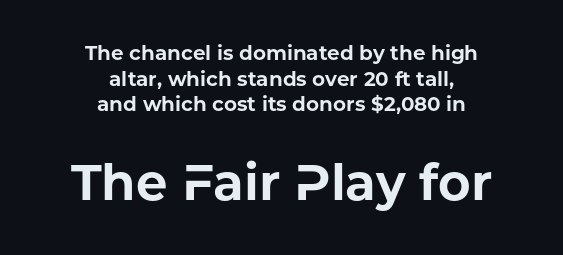
{"serif": "no", "italic": "no", "bold": "yes", "weight": "bold", "width": "normal", "stroke_contrast": "low", "x_height": "medium", "monospaced": "no", "underline": "no", "align": "center", "line_spacing": "normal", "line_spacing_ratio": 1.28, "letter_spacing": "normal", "letter_spacing_em": 0.0, "larger_block": "second", "size_ratio": 2.5, "glyph_px": 50}
